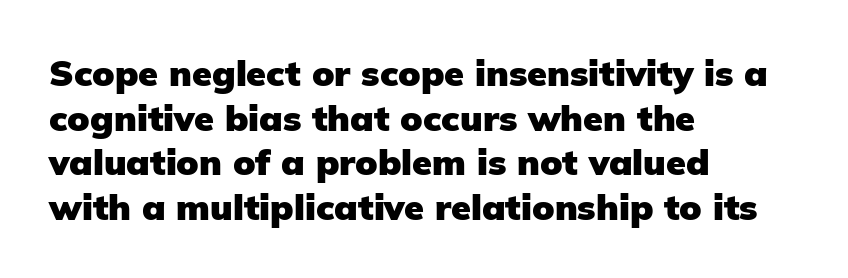
The image shows 36 px heavy sans-serif type, upright; set left-aligned, line spacing 1.24x, normal letter spacing, not underlined; low stroke contrast and a medium x-height.
